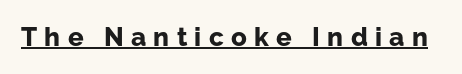
The image shows 26 px bold type, upright; set unusually wide letter spacing (+0.28 em), underlined.
